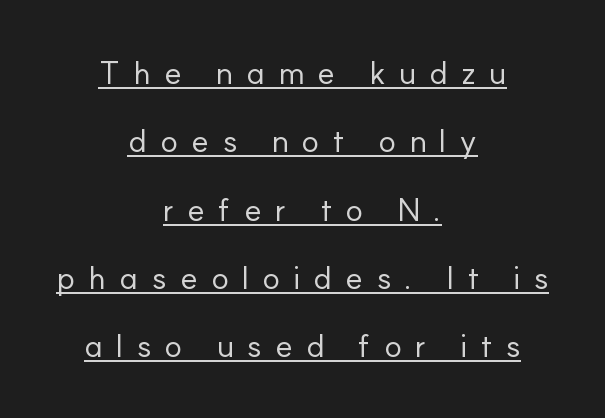
The image shows 33 px regular-weight sans-serif type, upright; set centered, loose line spacing (2.07x), unusually wide letter spacing (+0.39 em), underlined; low stroke contrast and a small x-height.
